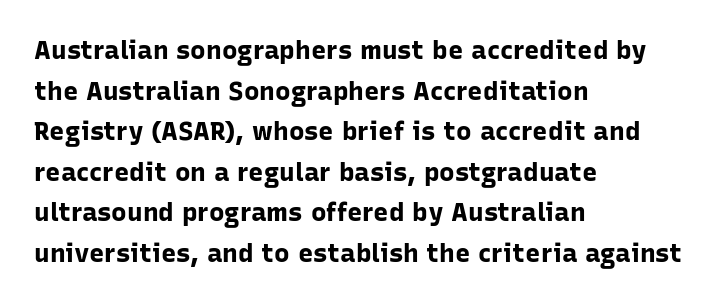
Q: Is the text bold? A: Yes.
Q: Is the text italic (slanted)? A: No, it is upright.
Q: Is the text underlined? A: No.
Q: How is the paragraph aligned? A: Left-aligned.
Q: Is the spacing between letters normal or unusually wide? A: Normal.
Q: Is the spacing between lines tight, normal or loose? A: Normal.
